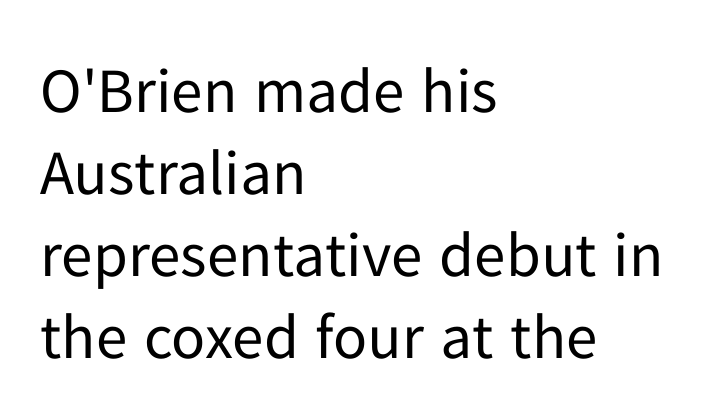
Q: Is the text bold? A: No.
Q: Is the text italic (slanted)? A: No, it is upright.
Q: Is the typeface a serif or a sans-serif typeface? A: Sans-serif.
Q: Is the text underlined? A: No.
Q: How is the paragraph aligned? A: Left-aligned.
Q: Is the spacing between letters normal or unusually wide? A: Normal.
Q: Is the spacing between lines tight, normal or loose? A: Normal.
Q: Width (condensed, normal, or wide)? A: Normal.
Q: Stroke contrast? A: Low.
Q: x-height? A: Medium.
Q: Monospaced? A: No.
